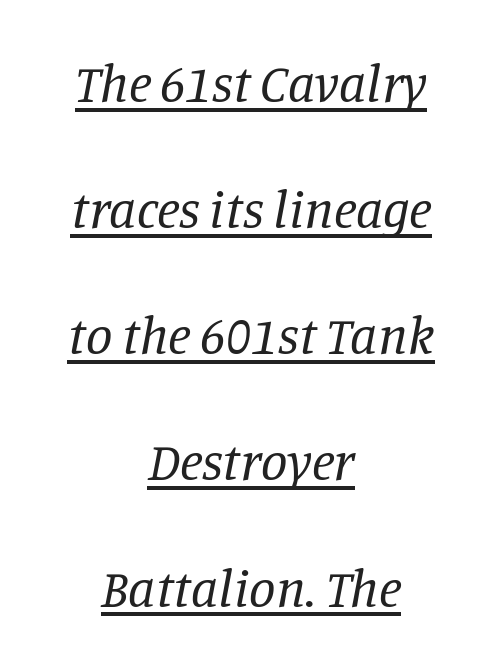
Q: Is the text bold? A: No.
Q: Is the text italic (slanted)? A: Yes, it leans right by about 11 degrees.
Q: Is the typeface a serif or a sans-serif typeface? A: Serif.
Q: Is the text underlined? A: Yes.
Q: How is the paragraph aligned? A: Centered.
Q: Is the spacing between letters normal or unusually wide? A: Normal.
Q: Is the spacing between lines tight, normal or loose? A: Loose.
Q: Width (condensed, normal, or wide)? A: Normal.
Q: Stroke contrast? A: Low.
Q: x-height? A: Large.
Q: Monospaced? A: No.
